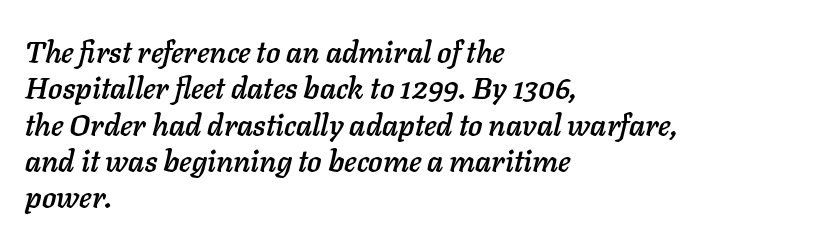
The image shows 30 px text type, italic (leaning right); set left-aligned, line spacing 1.21x, normal letter spacing, not underlined; low stroke contrast and a medium x-height.
